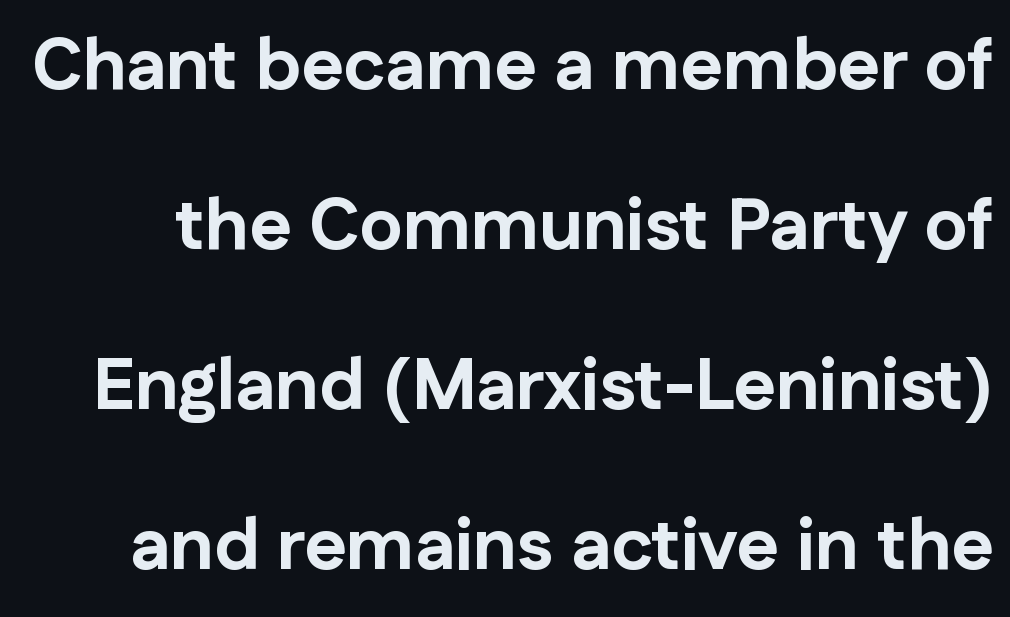
Quick note: interline space is abundant. The font is running at its bold setting. The font family rendered here belongs to the sans-serif group. Words appear dense and cohesive because spacing is normal.
